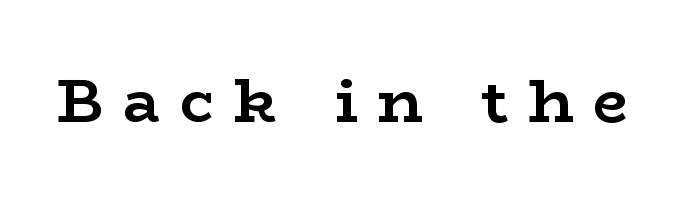
Quick note: not italic, upright. Type style note: has serifs. Just letters on the line, the space beneath them empty. This rendering widens character spacing well past its baseline value.
